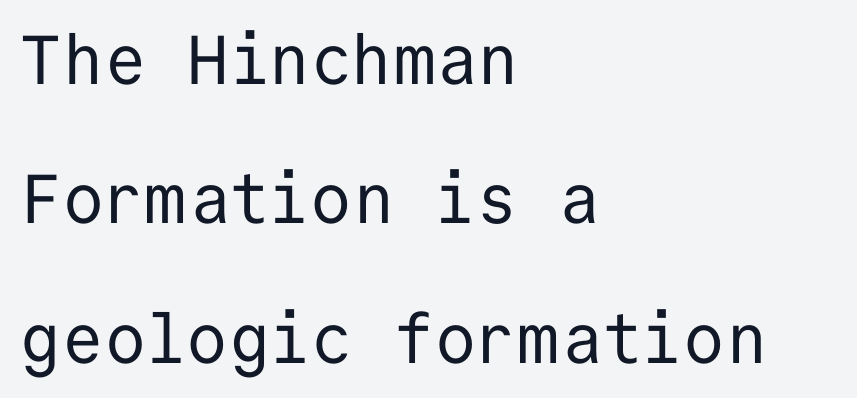
The vertical gap from one line to the next is large. Think of a typewriter: that constant character pitch is what you see here. The letterforms sit shoulder to shoulder at normal distance. This is roman type, the default non-slanted kind. Does the type have serifs? No, each stem ends abruptly.
